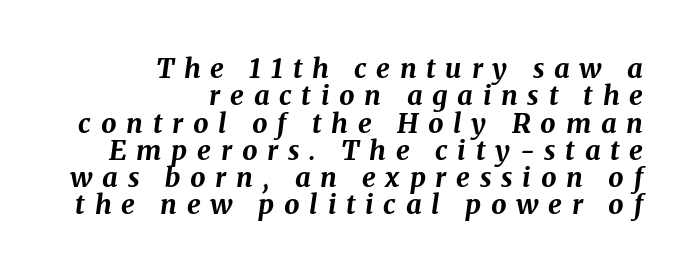
The image shows 27 px bold type, italic (leaning right); set right-aligned, tight line spacing (1.01x), unusually wide letter spacing (+0.36 em), not underlined.
